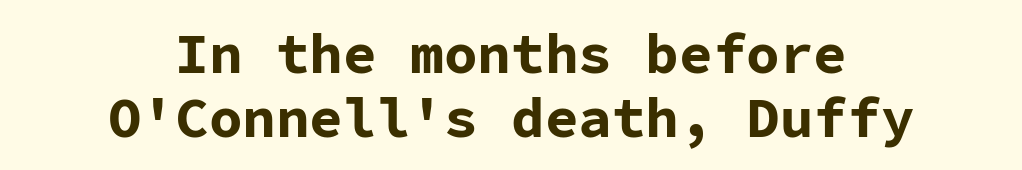
{"serif": "no", "italic": "no", "bold": "yes", "weight": "bold", "width": "normal", "stroke_contrast": "low", "x_height": "medium", "monospaced": "yes", "underline": "no", "align": "center", "line_spacing": "tight", "line_spacing_ratio": 1.14, "letter_spacing": "normal", "letter_spacing_em": 0.0, "glyph_px": 56}
